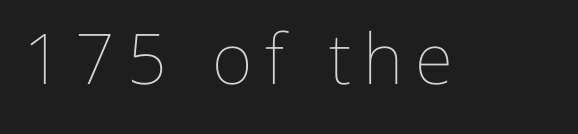
A bare baseline throughout the passage. You could not count columns in this text — the font is proportionally spaced. A quiet, ordinary-to-light weight characterises the typeface. The type sits square on the baseline with zero lean.
